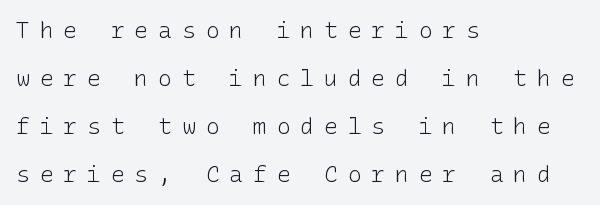
Q: Is the text bold? A: No.
Q: Is the text italic (slanted)? A: No, it is upright.
Q: Is the text underlined? A: No.
Q: How is the paragraph aligned? A: Left-aligned.
Q: Is the spacing between letters normal or unusually wide? A: Unusually wide.
Q: Is the spacing between lines tight, normal or loose? A: Loose.
